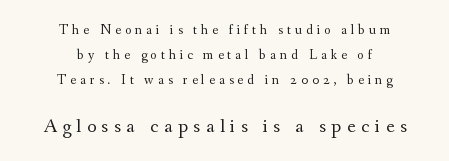
Q: Is the text bold? A: No.
Q: Is the text italic (slanted)? A: No, it is upright.
Q: Is the text underlined? A: No.
Q: How is the paragraph aligned? A: Centered.
Q: Is the spacing between letters normal or unusually wide? A: Unusually wide.
Q: Which block of text is set in a larger size, the first (top) or the second (bottom)? A: The second (bottom) one.
